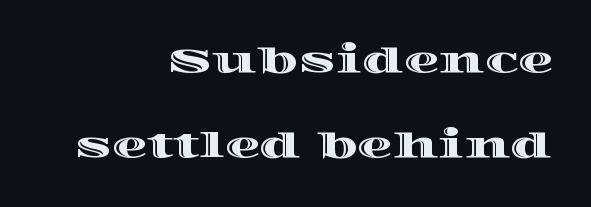
Here the designer chose a conventional face with non-uniform glyph widths. The lettering stays uniformly vertical, giving the passage a roman look. Does the leading feel generous? Absolutely, it's lavish. Alignment: flush right.
